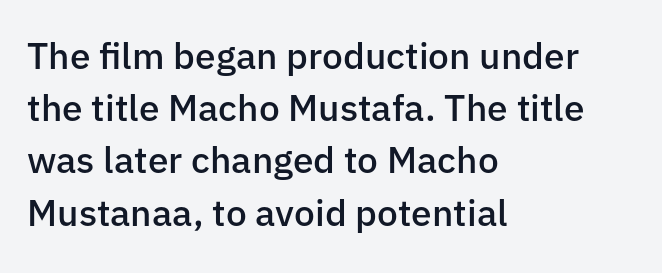
The face used here is a sans, in the tradition of grotesques and geometrics. Looks like regular typesetting: each glyph gets only the width it needs. Reading down the column, the eye jumps a familiar distance to each next line. The lines in this sample share a left origin and differ only in where they stop. What weight is shown? A semibold, between regular and bold. Nobody touched the tracking dial on this one.
